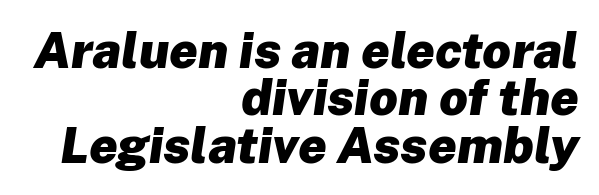
Regarding leading, the lines here are crowded together. Is the letter spacing exaggerated? No — it looks like the ordinary default. Anything drawn beneath the words? Only blank space. This sample uses an oblique cut, with every glyph tilted off the vertical. Proportional: the letters do not fall into vertical columns.
